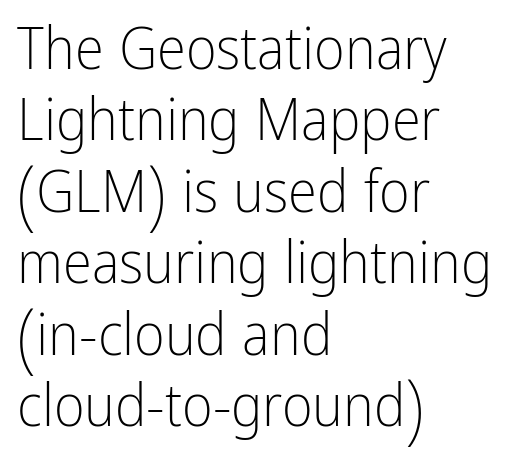
{"serif": "no", "italic": "no", "bold": "no", "weight": "light", "width": "condensed", "stroke_contrast": "low", "x_height": "medium", "monospaced": "no", "underline": "no", "align": "left", "line_spacing_ratio": 1.21, "letter_spacing": "normal", "letter_spacing_em": 0.0, "glyph_px": 59}
